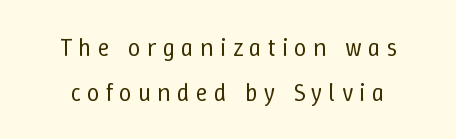
{"italic": "no", "bold": "no", "underline": "no", "align": "center", "line_spacing_ratio": 1.8, "letter_spacing": "wide", "letter_spacing_em": 0.24, "glyph_px": 25}
